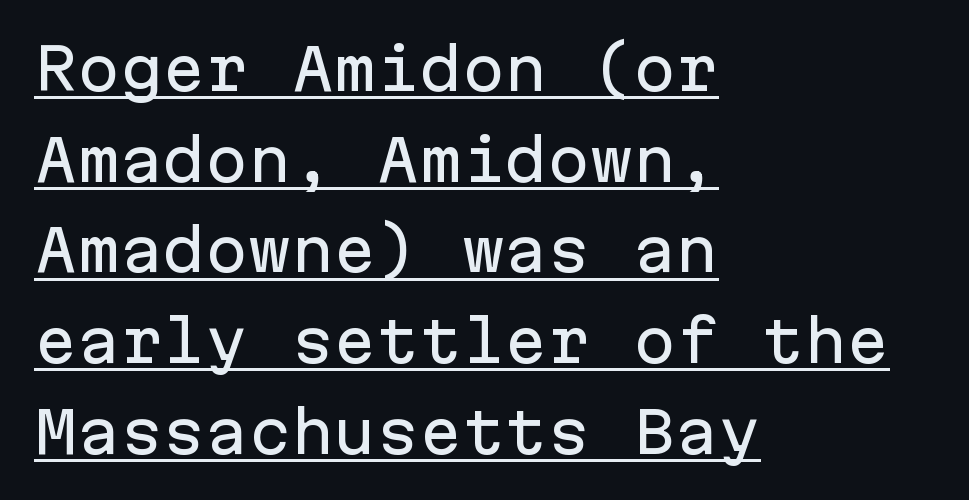
The image shows 57 px sans-serif type, upright, monospaced; set left-aligned, normal line spacing (1.59x), normal letter spacing, underlined; low stroke contrast and a medium x-height.
